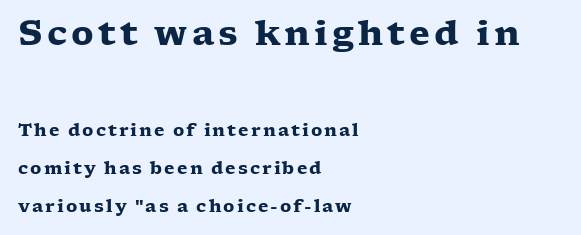
Q: Is the text bold? A: Yes.
Q: Is the text italic (slanted)? A: No, it is upright.
Q: Is the typeface a serif or a sans-serif typeface? A: Serif.
Q: Is the text underlined? A: No.
Q: How is the paragraph aligned? A: Left-aligned.
Q: Is the spacing between lines tight, normal or loose? A: Loose.
Q: Which block of text is set in a larger size, the first (top) or the second (bottom)? A: The first (top) one.
Q: Width (condensed, normal, or wide)? A: Wide.
Q: Stroke contrast? A: Low.
Q: x-height? A: Medium.
Q: Monospaced? A: No.
